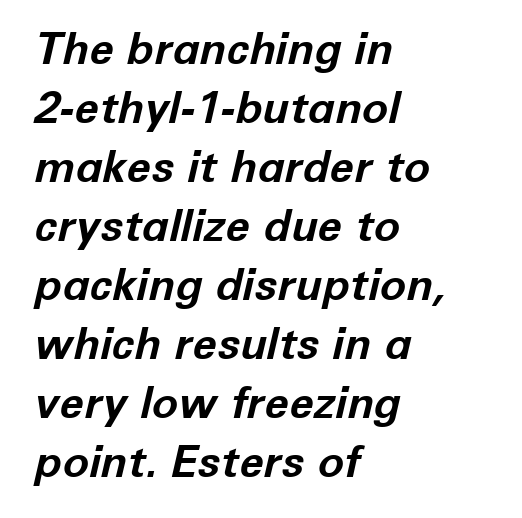
Q: Is the text bold? A: Yes.
Q: Is the text italic (slanted)? A: Yes, it leans right by about 12 degrees.
Q: Is the text underlined? A: No.
Q: How is the paragraph aligned? A: Left-aligned.
Q: Is the spacing between letters normal or unusually wide? A: Normal.
Q: Is the spacing between lines tight, normal or loose? A: Normal.
Q: Width (condensed, normal, or wide)? A: Normal.
Q: Stroke contrast? A: Low.
Q: x-height? A: Medium.
Q: Monospaced? A: No.
